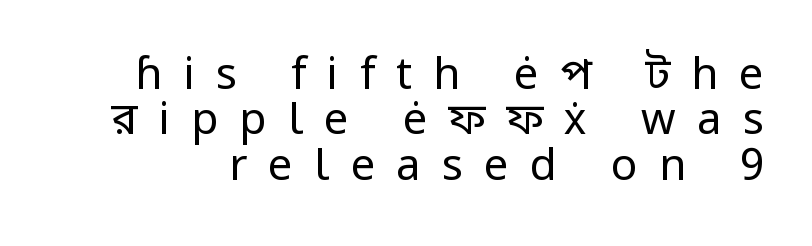
The image shows 44 px regular-weight sans-serif type, upright; set tight line spacing (1.03x), unusually wide letter spacing (+0.48 em), not underlined; low stroke contrast and a medium x-height.
